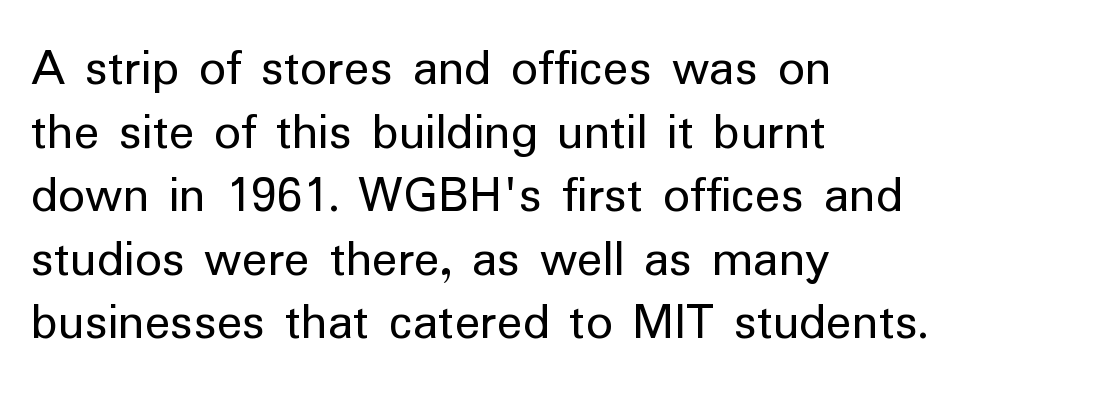
Q: Is the text bold? A: No.
Q: Is the text italic (slanted)? A: No, it is upright.
Q: Is the typeface a serif or a sans-serif typeface? A: Sans-serif.
Q: Is the text underlined? A: No.
Q: How is the paragraph aligned? A: Left-aligned.
Q: Is the spacing between letters normal or unusually wide? A: Normal.
Q: Width (condensed, normal, or wide)? A: Normal.
Q: Stroke contrast? A: Low.
Q: x-height? A: Medium.
Q: Monospaced? A: No.
